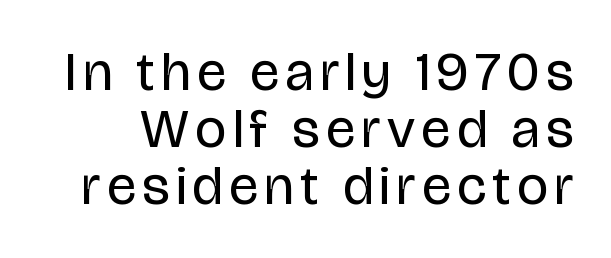
The image shows 55 px regular-weight, condensed sans-serif type, upright; set tight line spacing (1.04x), not underlined; low stroke contrast and a large x-height.
